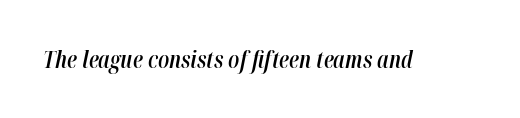
Caption: semibold face, moderately heavy strokes. Clear beneath every line of the passage. This sample uses plain, unmodified letter spacing. Does the lettering tilt? It does — this is italic.
